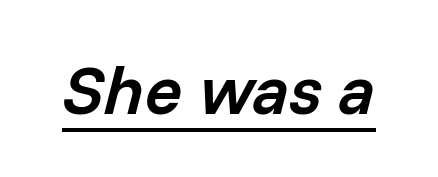
Q: Is the text bold? A: Semi-bold.
Q: Is the text italic (slanted)? A: Yes, it leans right by about 14 degrees.
Q: Is the text underlined? A: Yes.
Q: Is the spacing between letters normal or unusually wide? A: Normal.
Q: Width (condensed, normal, or wide)? A: Normal.
Q: Stroke contrast? A: Low.
Q: x-height? A: Medium.
Q: Monospaced? A: No.
